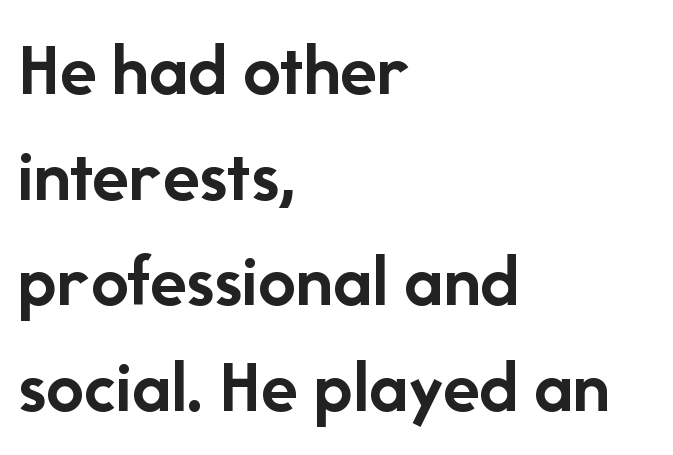
Chunky letters — that's bold for sure. This is sans-serif lettering, the kind often seen on screens and signage. Compared with typical body copy, the letter spacing here is the same. This sample is left-justified, so line endings fall wherever the words run out. Character widths vary here, with narrow letters taking less room than wide ones. Reading down the column, the eye jumps a familiar distance to each next line.
